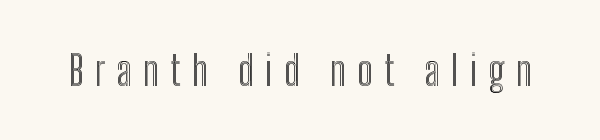
The image shows 41 px condensed type, upright; set unusually wide letter spacing (+0.27 em), not underlined; a medium x-height.
